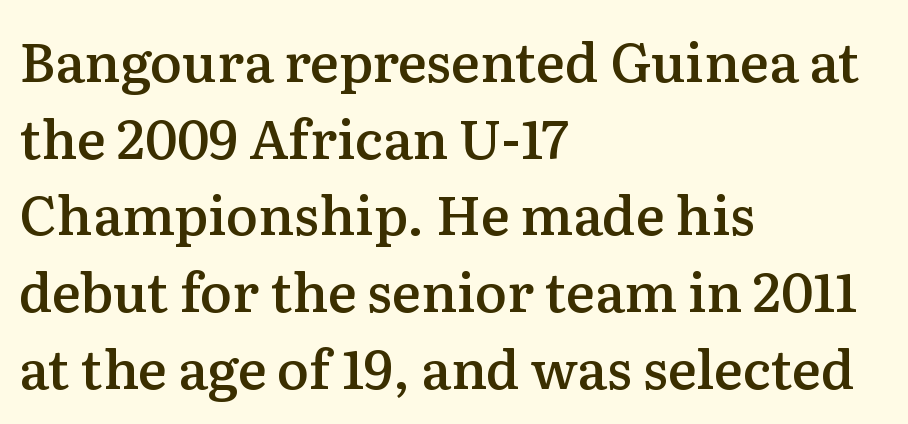
The image shows 54 px semibold serif type, upright; set left-aligned, normal line spacing (1.42x), normal letter spacing, not underlined; medium stroke contrast and a medium x-height.
